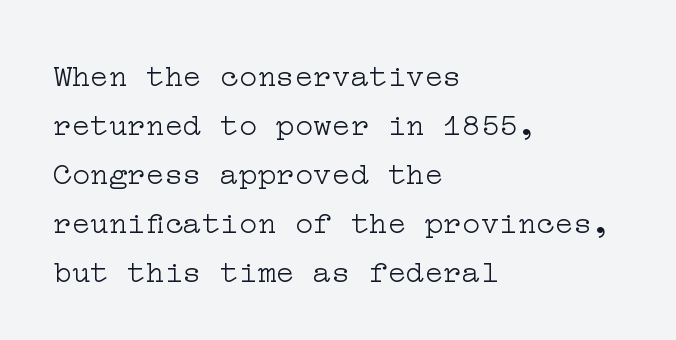
No word sits above an underline. These lines were composed using upright roman letters. The letterforms sit at book weight or below. Between one letter and the next there's only the usual sliver of space.
